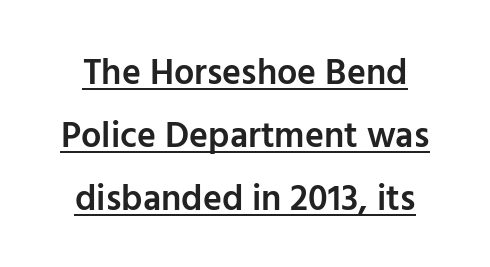
{"serif": "no", "italic": "no", "bold": "semi", "weight": "semibold", "width": "normal", "stroke_contrast": "low", "x_height": "medium", "monospaced": "no", "underline": "yes", "align": "center", "line_spacing_ratio": 1.75, "letter_spacing": "normal", "letter_spacing_em": 0.0, "glyph_px": 36}
